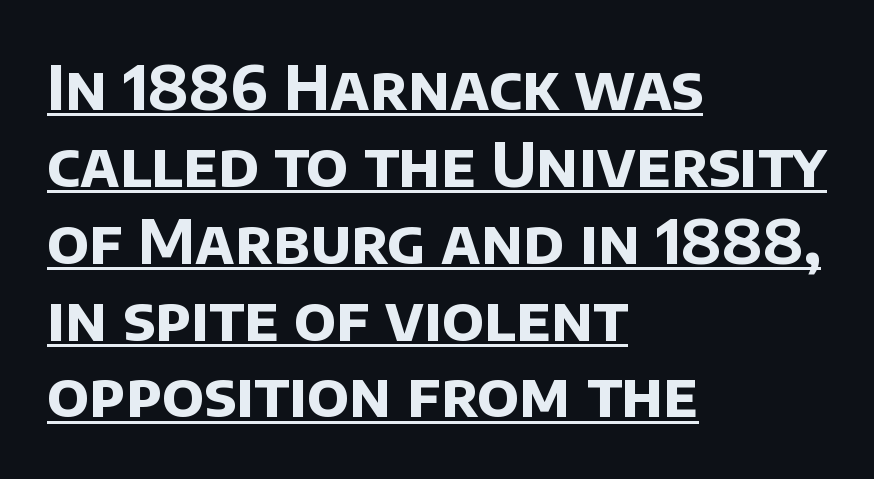
The image shows 61 px bold sans-serif type; set left-aligned, normal line spacing (1.26x), normal letter spacing, underlined; low stroke contrast and a large x-height.
